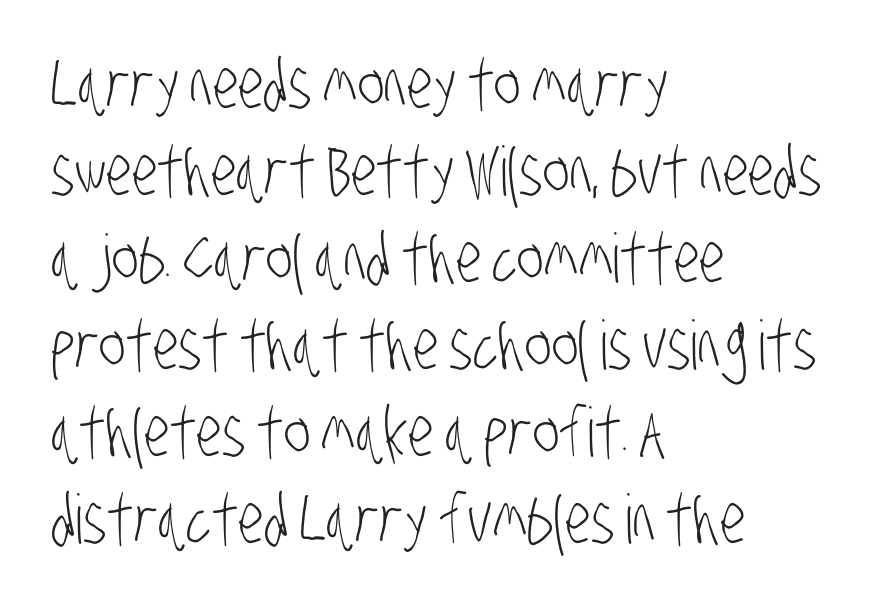
The image shows 68 px light, condensed sans-serif type; set left-aligned, normal line spacing (1.28x), normal letter spacing, not underlined; low stroke contrast and a large x-height.
